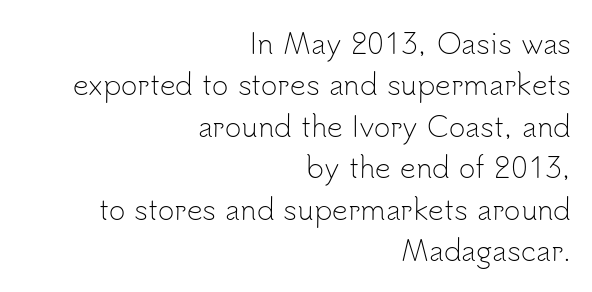
{"serif": "no", "italic": "no", "bold": "no", "weight": "light", "width": "normal", "stroke_contrast": "low", "x_height": "small", "monospaced": "no", "underline": "no", "align": "right", "line_spacing": "normal", "line_spacing_ratio": 1.48, "letter_spacing": "normal", "letter_spacing_em": 0.0, "glyph_px": 28}
